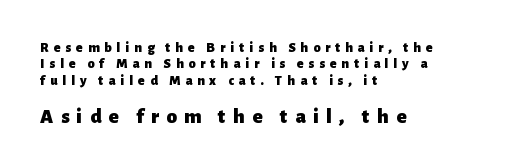
{"italic": "no", "bold": "yes", "underline": "no", "align": "left", "line_spacing_ratio": 1.17, "letter_spacing": "wide", "letter_spacing_em": 0.35, "larger_block": "second", "size_ratio": 1.5, "glyph_px": 21}
